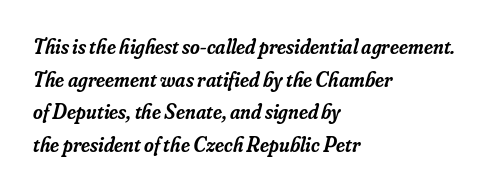
{"italic": "yes", "lean": "right", "slant_degrees": 16, "bold": "semi", "underline": "no", "align": "left", "line_spacing": "normal", "line_spacing_ratio": 1.55, "letter_spacing": "normal", "letter_spacing_em": 0.0, "glyph_px": 21}
